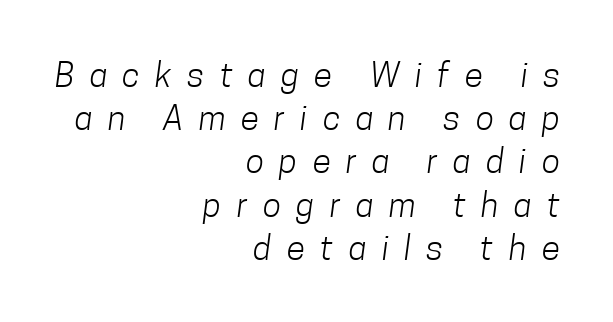
This sample uses expanded letter spacing, leaving extra air between glyphs. The typesetting does not lean heavy: it is not bold. Descender tails drop into unmarked territory. Each letter keeps its own natural width here, so spacing adapts to shape.
